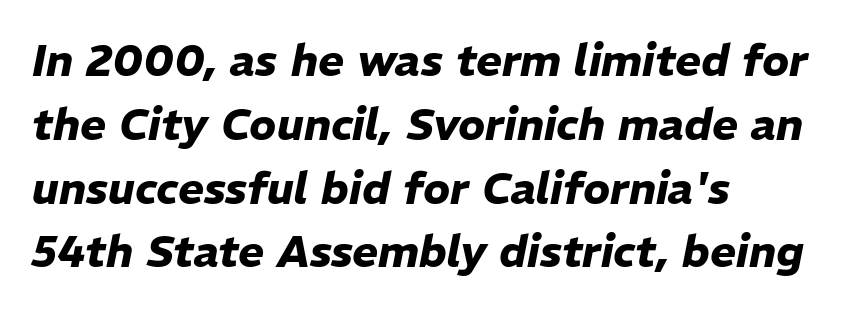
The image shows 44 px heavy type, italic (leaning right); set left-aligned, normal line spacing (1.45x), normal letter spacing, not underlined; low stroke contrast and a medium x-height.
